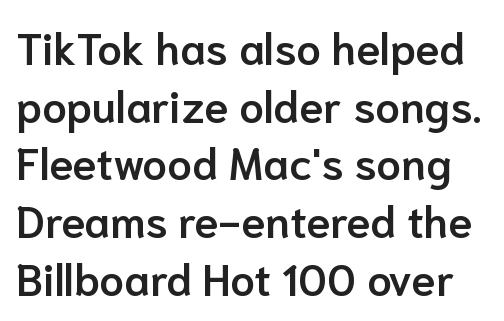
Do the characters align in a grid? No, the font is proportional. The area under the type is left untouched. Students, this is semibold: more ink than regular, less than bold. Style check: upright. Nothing unusual about the tracking: characters are spaced as the font intends. This sample keeps an unexceptional amount of space between lines.
